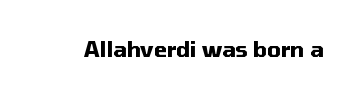
The image shows 21 px bold type, upright; set normal letter spacing, not underlined.
